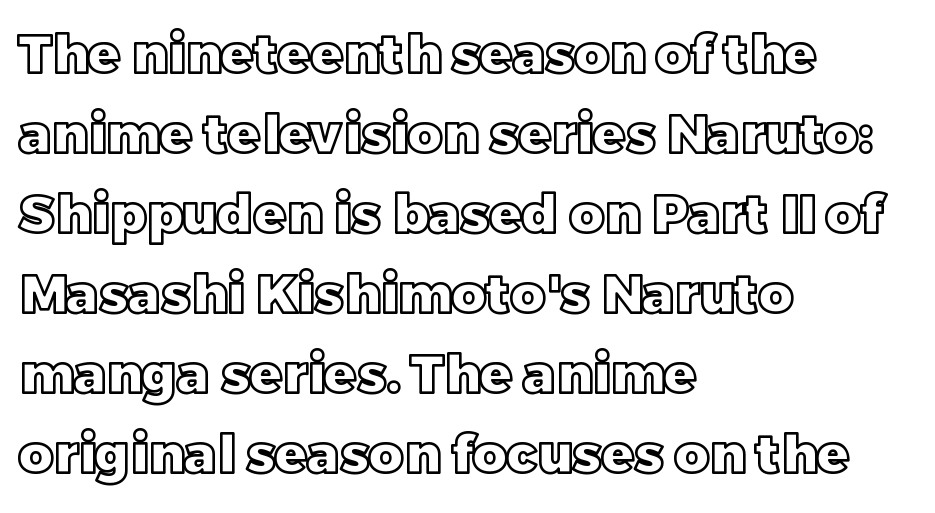
{"italic": "no", "width": "normal", "x_height": "large", "monospaced": "no", "underline": "no", "align": "left", "line_spacing": "normal", "line_spacing_ratio": 1.51, "letter_spacing": "normal", "letter_spacing_em": 0.0, "glyph_px": 53}
